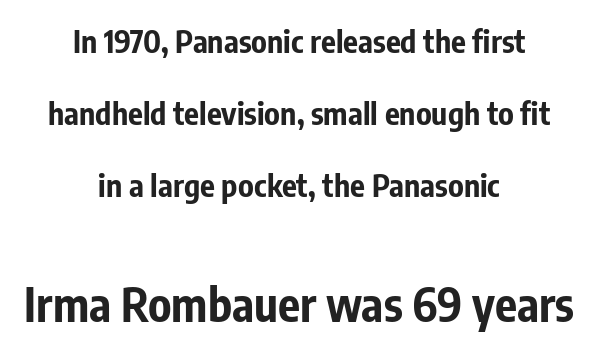
Q: Is the text bold? A: Yes.
Q: Is the text italic (slanted)? A: No, it is upright.
Q: Is the typeface a serif or a sans-serif typeface? A: Sans-serif.
Q: Is the text underlined? A: No.
Q: How is the paragraph aligned? A: Centered.
Q: Is the spacing between letters normal or unusually wide? A: Normal.
Q: Is the spacing between lines tight, normal or loose? A: Loose.
Q: Which block of text is set in a larger size, the first (top) or the second (bottom)? A: The second (bottom) one.
Q: Width (condensed, normal, or wide)? A: Condensed.
Q: Stroke contrast? A: Low.
Q: x-height? A: Medium.
Q: Monospaced? A: No.
